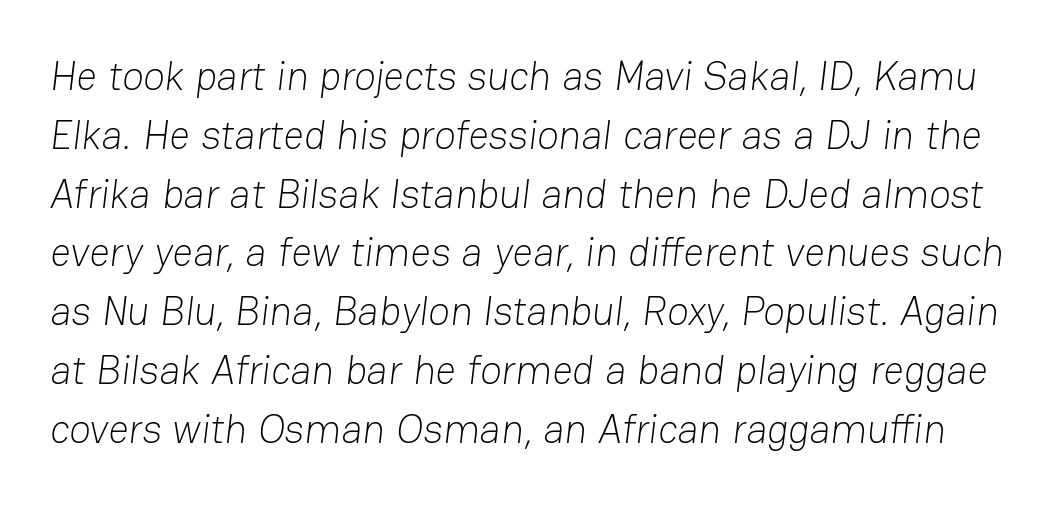
Q: Is the text bold? A: No.
Q: Is the typeface a serif or a sans-serif typeface? A: Sans-serif.
Q: Is the text underlined? A: No.
Q: Is the spacing between letters normal or unusually wide? A: Normal.
Q: Is the spacing between lines tight, normal or loose? A: Normal.
Q: Width (condensed, normal, or wide)? A: Normal.
Q: Stroke contrast? A: Low.
Q: x-height? A: Medium.
Q: Monospaced? A: No.
